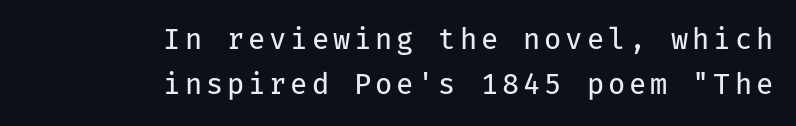
Q: Is the text bold? A: No.
Q: Is the text italic (slanted)? A: No, it is upright.
Q: Is the typeface a serif or a sans-serif typeface? A: Sans-serif.
Q: Is the text underlined? A: No.
Q: How is the paragraph aligned? A: Right-aligned.
Q: Is the spacing between lines tight, normal or loose? A: Normal.
Q: Width (condensed, normal, or wide)? A: Normal.
Q: Stroke contrast? A: Low.
Q: x-height? A: Medium.
Q: Monospaced? A: Yes.
